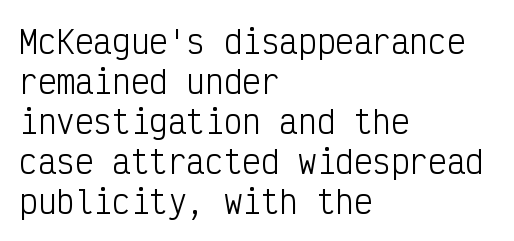
{"serif": "no", "italic": "no", "bold": "no", "weight": "light", "width": "condensed", "stroke_contrast": "low", "x_height": "medium", "monospaced": "yes", "underline": "no", "align": "left", "line_spacing": "normal", "line_spacing_ratio": 1.29, "letter_spacing": "normal", "letter_spacing_em": 0.0, "glyph_px": 31}
